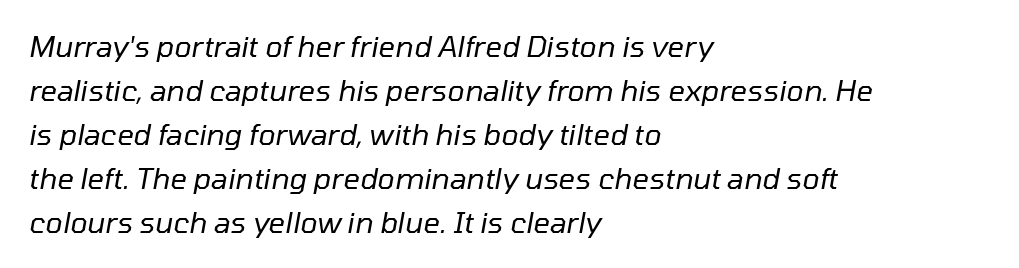
{"italic": "yes", "lean": "right", "slant_degrees": 10, "bold": "no", "weight": "regular", "width": "normal", "stroke_contrast": "low", "x_height": "medium", "monospaced": "no", "underline": "no", "align": "left", "line_spacing": "normal", "line_spacing_ratio": 1.52, "letter_spacing": "normal", "letter_spacing_em": 0.0, "glyph_px": 29}
